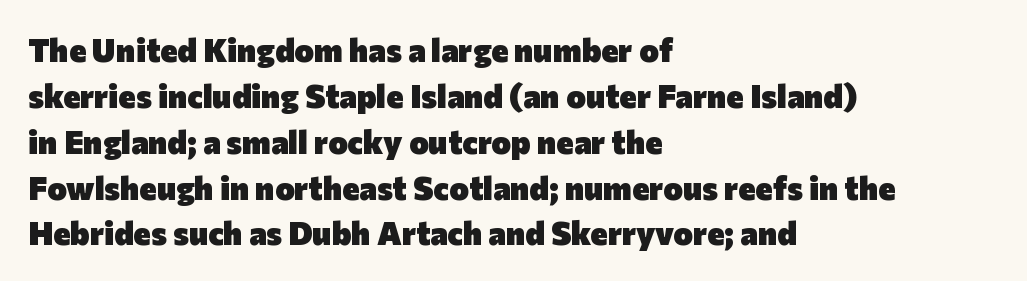
Q: Is the text bold? A: Yes.
Q: Is the text italic (slanted)? A: No, it is upright.
Q: Is the typeface a serif or a sans-serif typeface? A: Sans-serif.
Q: Is the text underlined? A: No.
Q: How is the paragraph aligned? A: Left-aligned.
Q: Is the spacing between letters normal or unusually wide? A: Normal.
Q: Is the spacing between lines tight, normal or loose? A: Normal.
Q: Width (condensed, normal, or wide)? A: Normal.
Q: Stroke contrast? A: Low.
Q: x-height? A: Medium.
Q: Monospaced? A: No.
